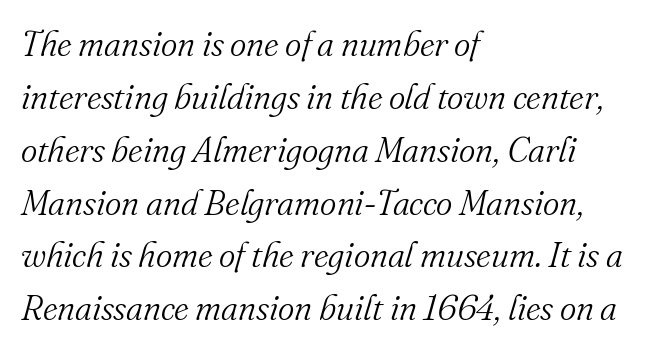
The image shows 35 px light serif type, italic (leaning right); set left-aligned, normal line spacing (1.51x), normal letter spacing, not underlined; medium stroke contrast and a small x-height.
